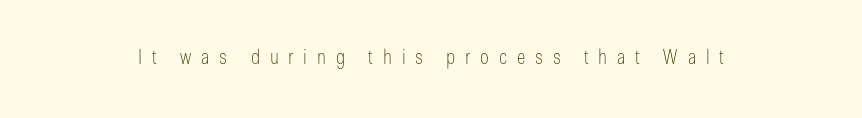
{"italic": "no", "bold": "no", "underline": "no", "letter_spacing": "wide", "letter_spacing_em": 0.49, "glyph_px": 20}
